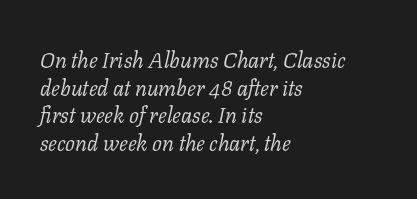
{"italic": "yes", "lean": "right", "slant_degrees": 11, "bold": "no", "underline": "no", "align": "left", "line_spacing": "normal", "line_spacing_ratio": 1.26, "letter_spacing": "normal", "letter_spacing_em": 0.0, "glyph_px": 22}
